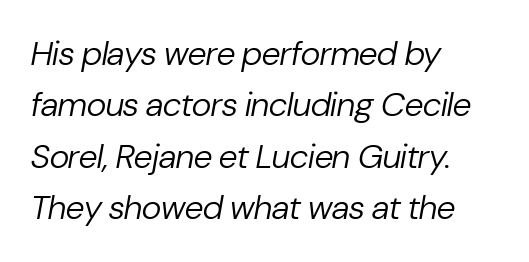
{"italic": "yes", "lean": "right", "slant_degrees": 10, "bold": "no", "weight": "regular", "width": "normal", "stroke_contrast": "low", "x_height": "medium", "monospaced": "no", "underline": "no", "align": "left", "line_spacing": "normal", "line_spacing_ratio": 1.51, "letter_spacing": "normal", "letter_spacing_em": 0.0, "glyph_px": 34}
